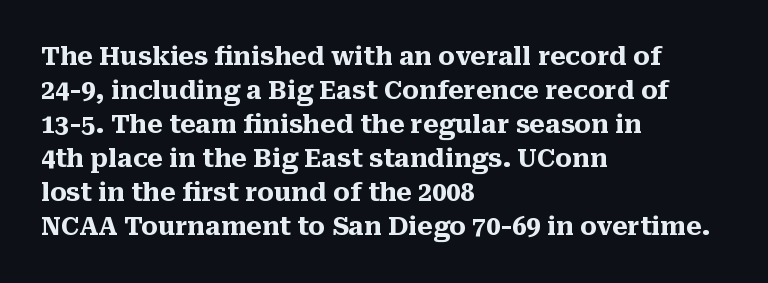
{"italic": "no", "bold": "yes", "underline": "no", "align": "left", "line_spacing": "normal", "line_spacing_ratio": 1.36, "letter_spacing": "normal", "letter_spacing_em": 0.0, "glyph_px": 25}
